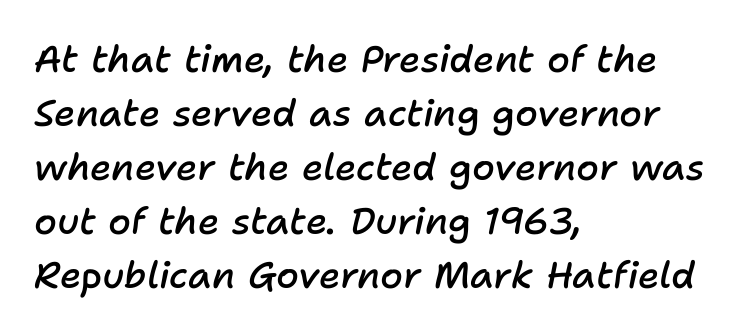
{"italic": "yes", "lean": "right", "slant_degrees": 11, "bold": "semi", "weight": "semibold", "width": "normal", "stroke_contrast": "low", "x_height": "medium", "monospaced": "no", "underline": "no", "align": "left", "line_spacing": "normal", "line_spacing_ratio": 1.46, "letter_spacing": "normal", "letter_spacing_em": 0.0, "glyph_px": 37}
